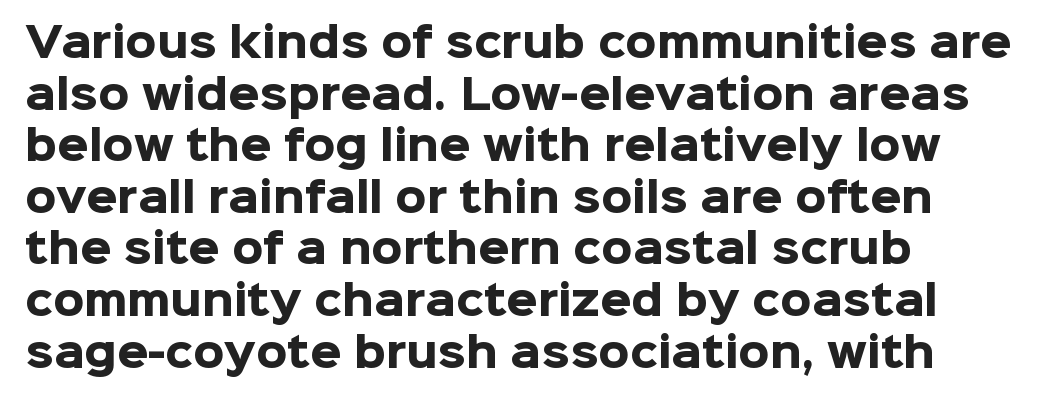
Q: Is the text bold? A: Yes.
Q: Is the text italic (slanted)? A: No, it is upright.
Q: Is the typeface a serif or a sans-serif typeface? A: Sans-serif.
Q: Is the text underlined? A: No.
Q: How is the paragraph aligned? A: Left-aligned.
Q: Is the spacing between letters normal or unusually wide? A: Normal.
Q: Is the spacing between lines tight, normal or loose? A: Normal.
Q: Width (condensed, normal, or wide)? A: Normal.
Q: Stroke contrast? A: Low.
Q: x-height? A: Medium.
Q: Monospaced? A: No.
